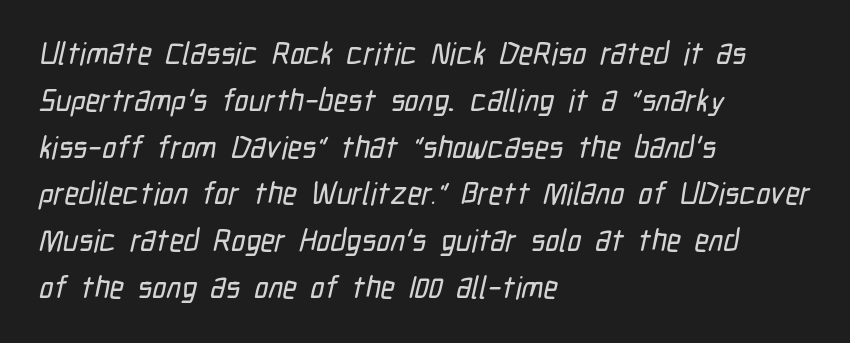
The image shows 31 px condensed sans-serif type; set left-aligned, normal line spacing (1.51x), normal letter spacing, not underlined; low stroke contrast and a medium x-height.
